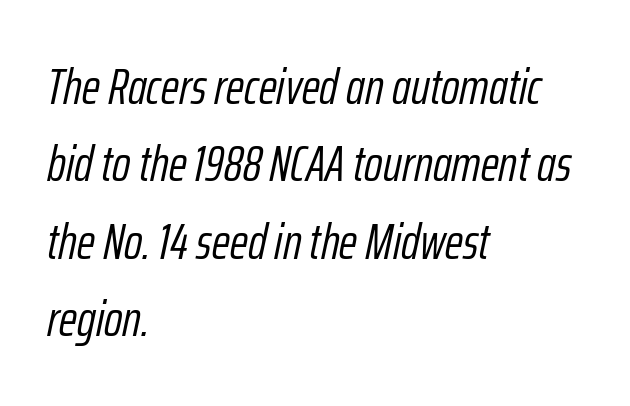
Q: Is the text bold? A: No.
Q: Is the text italic (slanted)? A: Yes, it leans right by about 12 degrees.
Q: Is the text underlined? A: No.
Q: How is the paragraph aligned? A: Left-aligned.
Q: Is the spacing between letters normal or unusually wide? A: Normal.
Q: Is the spacing between lines tight, normal or loose? A: Normal.
Q: Width (condensed, normal, or wide)? A: Condensed.
Q: Stroke contrast? A: Low.
Q: x-height? A: Medium.
Q: Monospaced? A: No.
